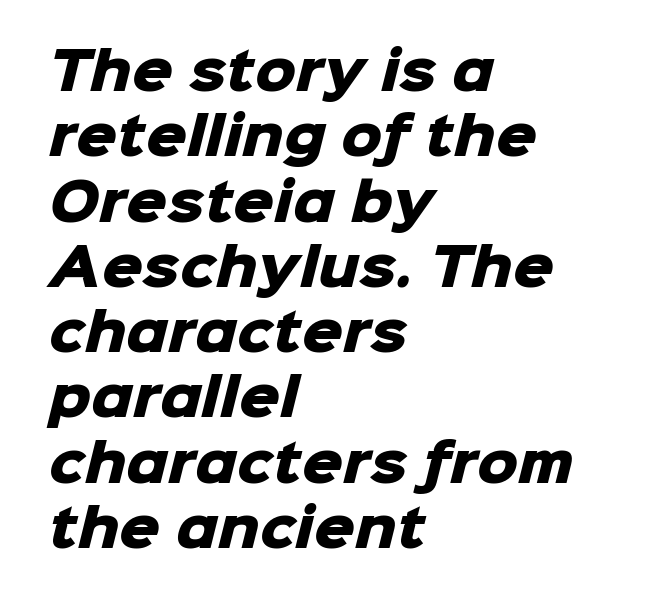
{"serif": "no", "bold": "yes", "weight": "heavy", "width": "normal", "stroke_contrast": "low", "x_height": "medium", "monospaced": "no", "underline": "no", "align": "left", "line_spacing": "normal", "line_spacing_ratio": 1.28, "letter_spacing": "normal", "letter_spacing_em": 0.0, "glyph_px": 51}
